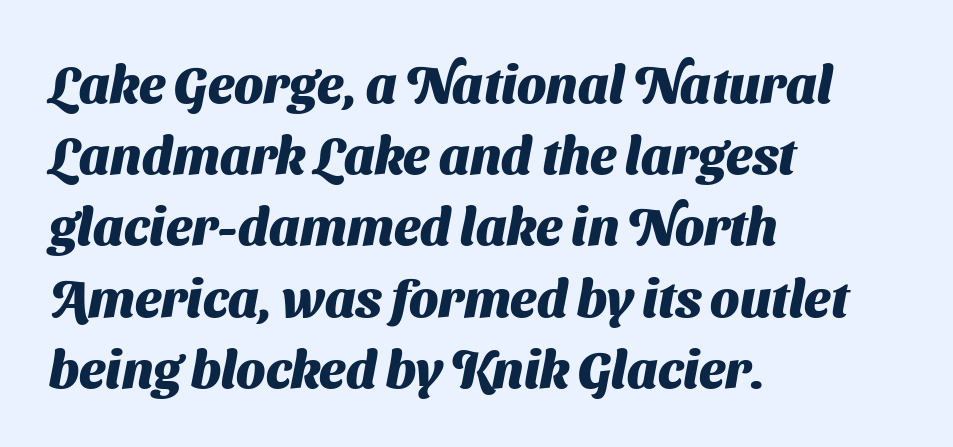
Heavy, bold letterforms. Each letter keeps its own natural width here, so spacing adapts to shape. A classic flush-left, rag-right setting is used for this passage. Glyph-to-glyph distance matches everyday printed text. Unmarked baselines from the first word to the last. This sample uses a sans-serif face.
